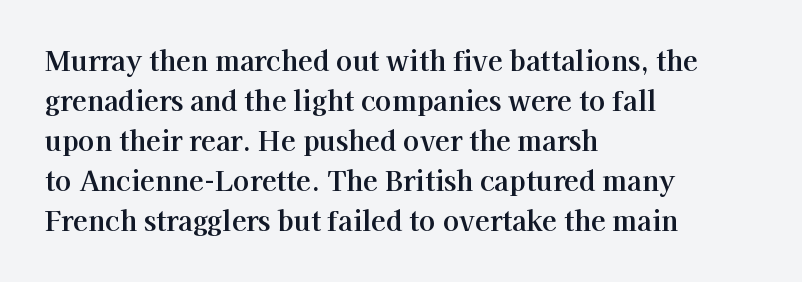
{"italic": "no", "underline": "no", "align": "left", "line_spacing": "normal", "line_spacing_ratio": 1.48, "letter_spacing": "normal", "letter_spacing_em": 0.0, "glyph_px": 27}
